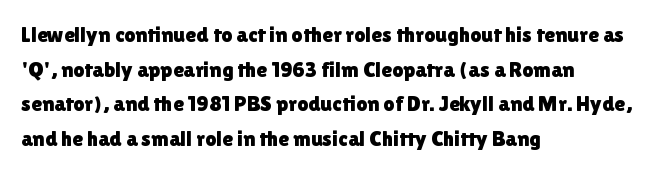
The image shows 22 px text type, upright; set left-aligned, normal line spacing (1.57x), normal letter spacing, not underlined.
